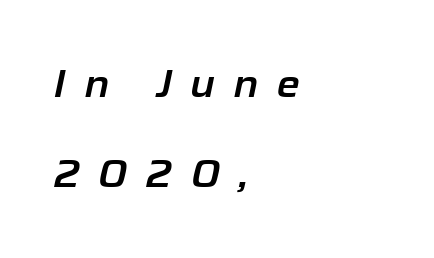
This sample uses an oblique cut, with every glyph tilted off the vertical. The passage shown stacks its lines with a broad gap. The lines in this sample share a left origin and differ only in where they stop. Loose tracking; the words dissolve into strings of separated letters. Anything drawn beneath the words? Only blank space.
